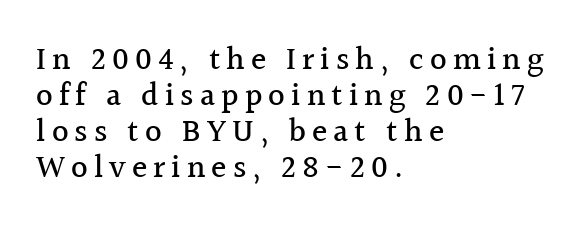
Q: Is the text italic (slanted)? A: No, it is upright.
Q: Is the typeface a serif or a sans-serif typeface? A: Serif.
Q: Is the text underlined? A: No.
Q: How is the paragraph aligned? A: Left-aligned.
Q: Is the spacing between lines tight, normal or loose? A: Tight.
Q: Width (condensed, normal, or wide)? A: Normal.
Q: x-height? A: Medium.
Q: Monospaced? A: No.
